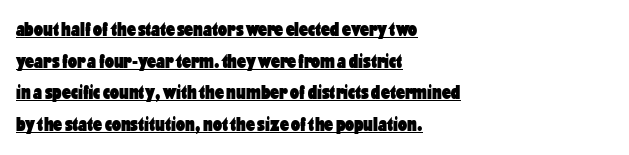
Q: Is the text bold? A: Yes.
Q: Is the text italic (slanted)? A: No, it is upright.
Q: Is the text underlined? A: Yes.
Q: How is the paragraph aligned? A: Left-aligned.
Q: Is the spacing between letters normal or unusually wide? A: Normal.
Q: Is the spacing between lines tight, normal or loose? A: Normal.
